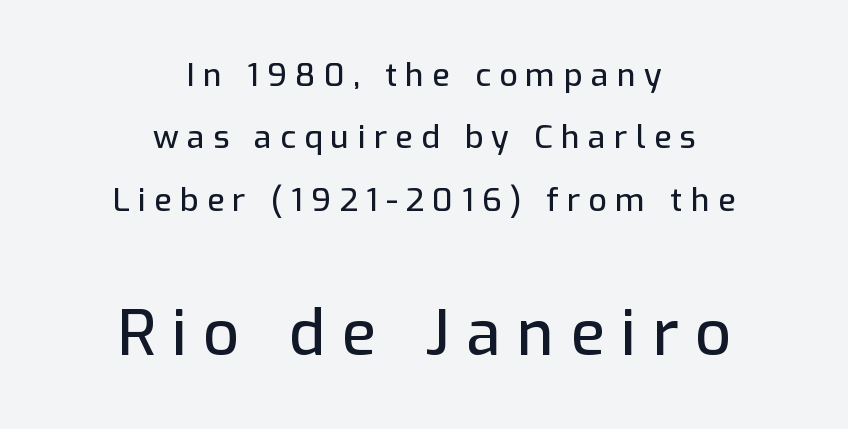
Q: Is the text italic (slanted)? A: No, it is upright.
Q: Is the typeface a serif or a sans-serif typeface? A: Sans-serif.
Q: Is the text underlined? A: No.
Q: How is the paragraph aligned? A: Centered.
Q: Is the spacing between letters normal or unusually wide? A: Unusually wide.
Q: Is the spacing between lines tight, normal or loose? A: Loose.
Q: Which block of text is set in a larger size, the first (top) or the second (bottom)? A: The second (bottom) one.
Q: Width (condensed, normal, or wide)? A: Normal.
Q: Stroke contrast? A: Low.
Q: x-height? A: Medium.
Q: Monospaced? A: No.
